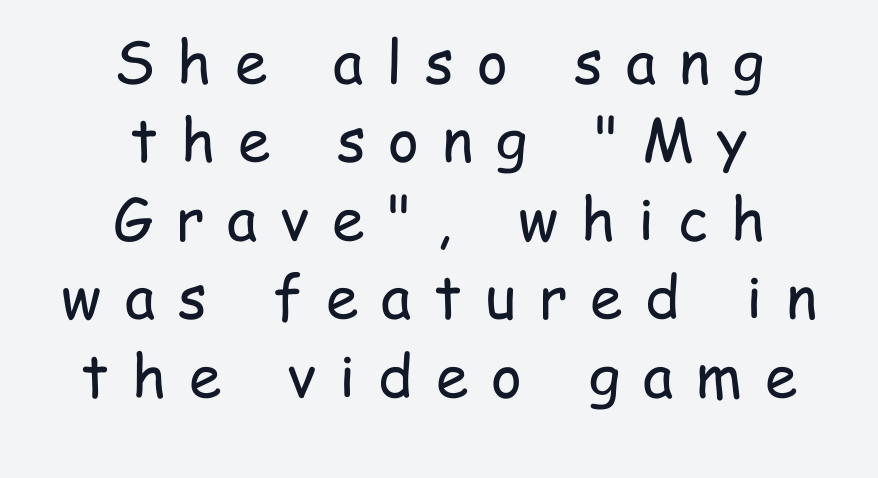
{"serif": "no", "italic": "no", "bold": "no", "weight": "regular", "width": "condensed", "stroke_contrast": "low", "x_height": "medium", "monospaced": "no", "underline": "no", "align": "center", "line_spacing": "normal", "line_spacing_ratio": 1.33, "letter_spacing": "wide", "letter_spacing_em": 0.39, "glyph_px": 59}
